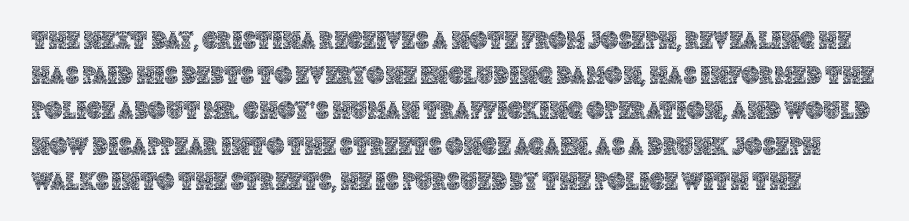
Q: Is the text italic (slanted)? A: No, it is upright.
Q: Is the text underlined? A: No.
Q: Is the spacing between letters normal or unusually wide? A: Normal.
Q: Is the spacing between lines tight, normal or loose? A: Normal.
